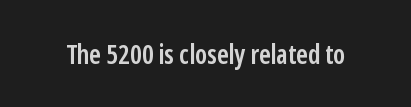
Q: Is the text bold? A: Semi-bold.
Q: Is the text italic (slanted)? A: No, it is upright.
Q: Is the text underlined? A: No.
Q: Is the spacing between letters normal or unusually wide? A: Normal.
